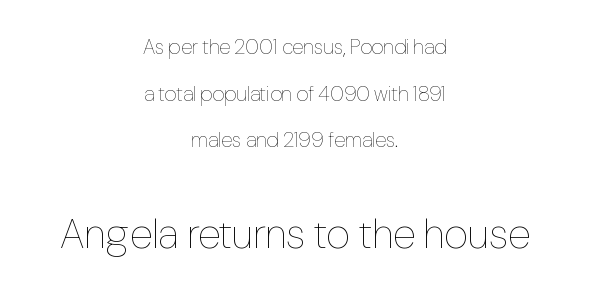
{"italic": "no", "bold": "no", "weight": "thin", "width": "condensed", "stroke_contrast": "low", "x_height": "medium", "monospaced": "no", "underline": "no", "align": "center", "line_spacing": "loose", "line_spacing_ratio": 2.22, "letter_spacing": "normal", "letter_spacing_em": 0.0, "larger_block": "second", "size_ratio": 2.0, "glyph_px": 42}
